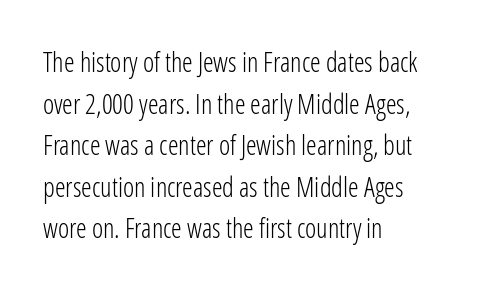
The image shows 27 px text type, upright; set left-aligned, normal line spacing (1.54x), normal letter spacing, not underlined.
